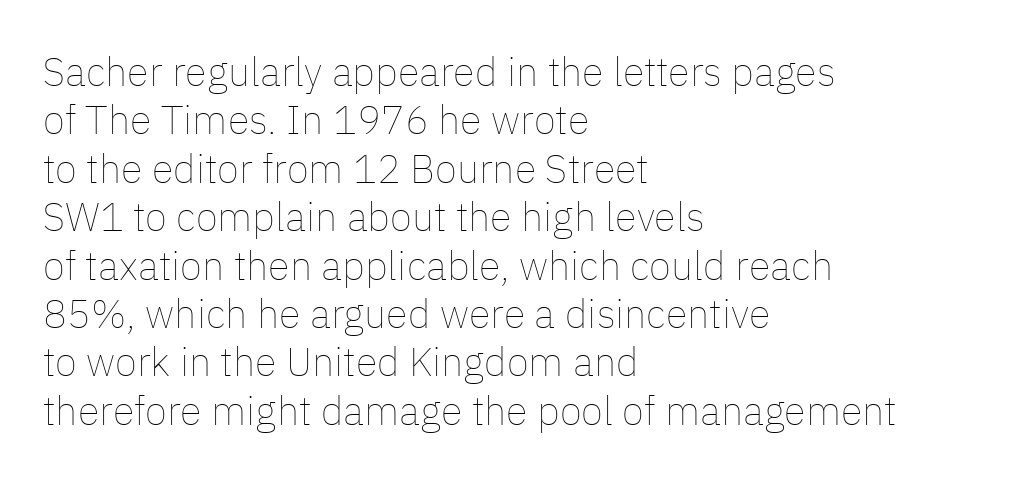
The image shows 40 px thin type, upright; set left-aligned, line spacing 1.21x, normal letter spacing, not underlined; low stroke contrast and a medium x-height.
